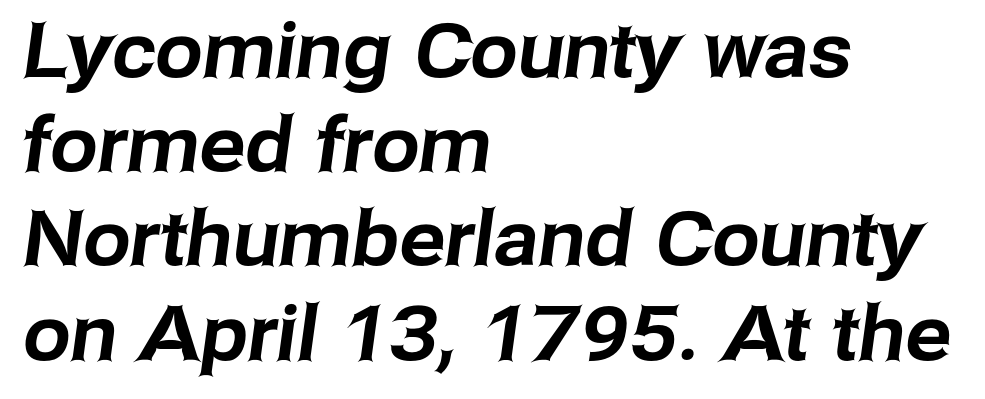
Q: Is the typeface a serif or a sans-serif typeface? A: Sans-serif.
Q: Is the text underlined? A: No.
Q: How is the paragraph aligned? A: Left-aligned.
Q: Is the spacing between letters normal or unusually wide? A: Normal.
Q: Width (condensed, normal, or wide)? A: Normal.
Q: Stroke contrast? A: Low.
Q: x-height? A: Medium.
Q: Monospaced? A: No.
